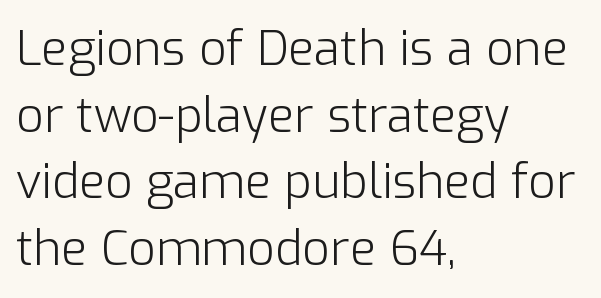
Q: Is the text bold? A: No.
Q: Is the text italic (slanted)? A: No, it is upright.
Q: Is the typeface a serif or a sans-serif typeface? A: Sans-serif.
Q: Is the text underlined? A: No.
Q: How is the paragraph aligned? A: Left-aligned.
Q: Is the spacing between letters normal or unusually wide? A: Normal.
Q: Is the spacing between lines tight, normal or loose? A: Normal.
Q: Width (condensed, normal, or wide)? A: Normal.
Q: Stroke contrast? A: Low.
Q: x-height? A: Medium.
Q: Monospaced? A: No.
